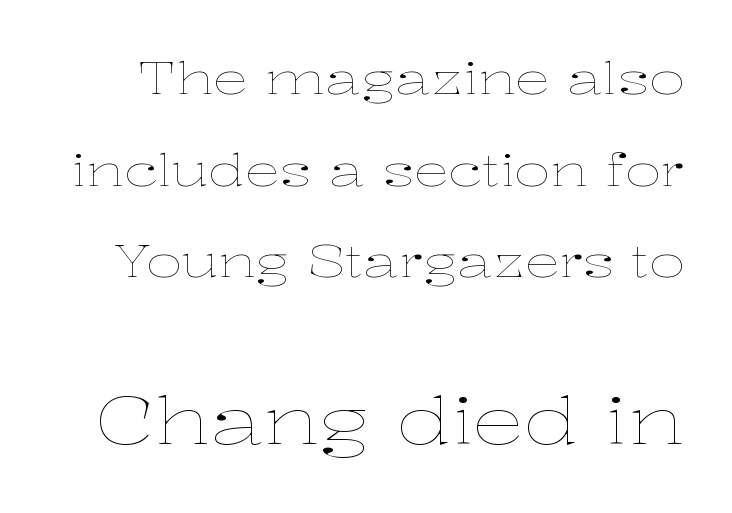
The image shows 66 px thin, wide type, upright; set loose line spacing (2.08x), normal letter spacing, not underlined; the second (bottom) block is 1.5x larger; low stroke contrast and a medium x-height.
